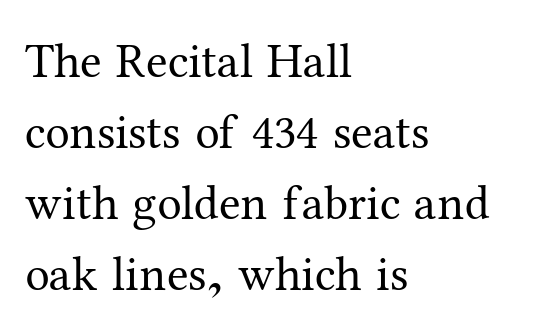
The image shows 49 px regular-weight serif type, upright; set left-aligned, normal line spacing (1.45x), normal letter spacing, not underlined; medium stroke contrast and a medium x-height.
